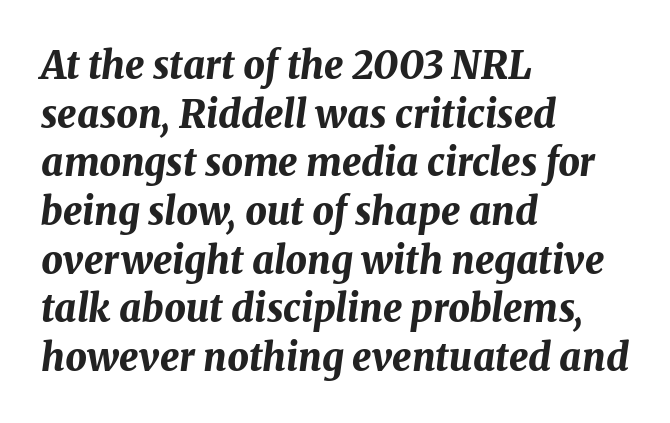
Q: Is the text bold? A: Yes.
Q: Is the text italic (slanted)? A: Yes, it leans right by about 8 degrees.
Q: Is the text underlined? A: No.
Q: How is the paragraph aligned? A: Left-aligned.
Q: Is the spacing between letters normal or unusually wide? A: Normal.
Q: Is the spacing between lines tight, normal or loose? A: Normal.
Q: Width (condensed, normal, or wide)? A: Normal.
Q: Stroke contrast? A: Medium.
Q: x-height? A: Medium.
Q: Monospaced? A: No.
